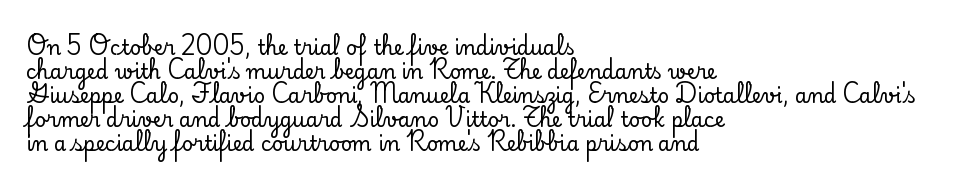
Does the lettering tilt? It doesn't — this is upright. The lines are quadded left. Unmarked baselines from the first word to the last. Characters follow at the spacing the type designer built in.
